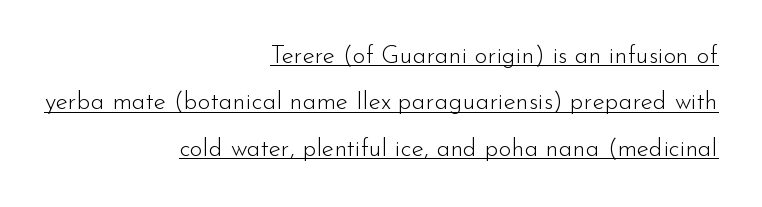
{"italic": "no", "bold": "no", "underline": "yes", "align": "right", "line_spacing_ratio": 1.86, "letter_spacing": "normal", "letter_spacing_em": 0.0, "glyph_px": 25}
